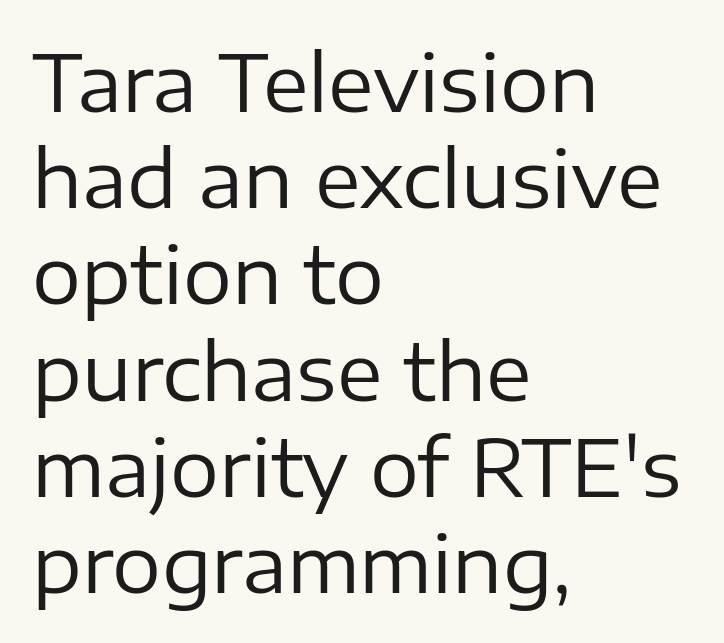
Q: Is the text bold? A: No.
Q: Is the text italic (slanted)? A: No, it is upright.
Q: Is the typeface a serif or a sans-serif typeface? A: Sans-serif.
Q: Is the text underlined? A: No.
Q: How is the paragraph aligned? A: Left-aligned.
Q: Is the spacing between letters normal or unusually wide? A: Normal.
Q: Is the spacing between lines tight, normal or loose? A: Normal.
Q: Width (condensed, normal, or wide)? A: Normal.
Q: Stroke contrast? A: Low.
Q: x-height? A: Medium.
Q: Monospaced? A: No.
